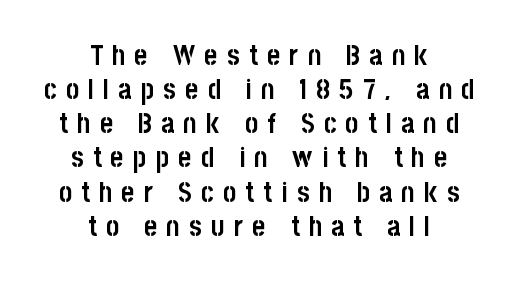
{"serif": "no", "italic": "no", "bold": "yes", "weight": "semibold", "width": "condensed", "stroke_contrast": "low", "x_height": "large", "monospaced": "no", "underline": "no", "align": "center", "line_spacing_ratio": 1.22, "letter_spacing": "wide", "letter_spacing_em": 0.33, "glyph_px": 28}
